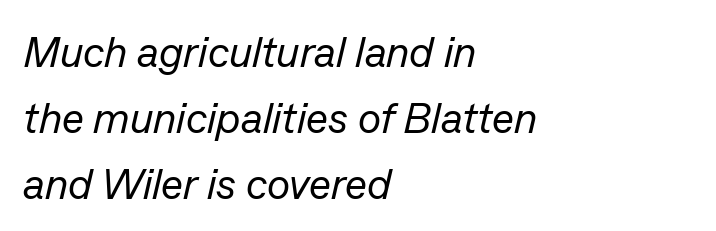
Q: Is the text bold? A: No.
Q: Is the text italic (slanted)? A: Yes, it leans right by about 13 degrees.
Q: Is the text underlined? A: No.
Q: How is the paragraph aligned? A: Left-aligned.
Q: Is the spacing between letters normal or unusually wide? A: Normal.
Q: Is the spacing between lines tight, normal or loose? A: Normal.
Q: Width (condensed, normal, or wide)? A: Normal.
Q: Stroke contrast? A: Low.
Q: x-height? A: Medium.
Q: Monospaced? A: No.
